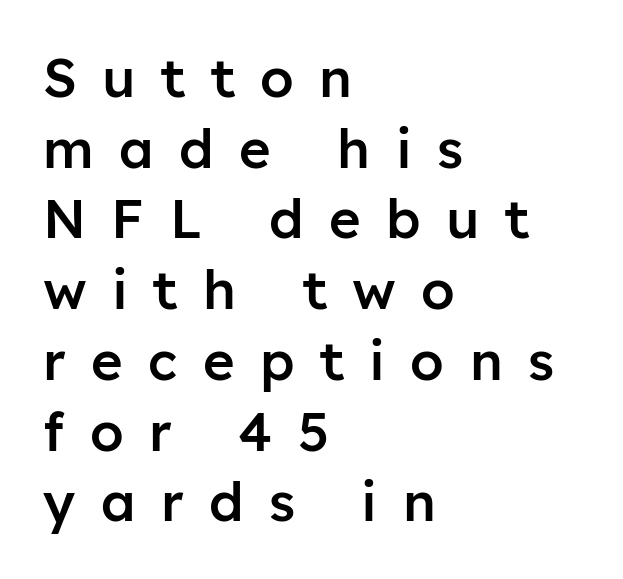
Q: Is the text bold? A: Semi-bold.
Q: Is the text italic (slanted)? A: No, it is upright.
Q: Is the typeface a serif or a sans-serif typeface? A: Sans-serif.
Q: Is the text underlined? A: No.
Q: How is the paragraph aligned? A: Left-aligned.
Q: Is the spacing between letters normal or unusually wide? A: Unusually wide.
Q: Is the spacing between lines tight, normal or loose? A: Normal.
Q: Width (condensed, normal, or wide)? A: Normal.
Q: Stroke contrast? A: Low.
Q: x-height? A: Medium.
Q: Monospaced? A: No.
